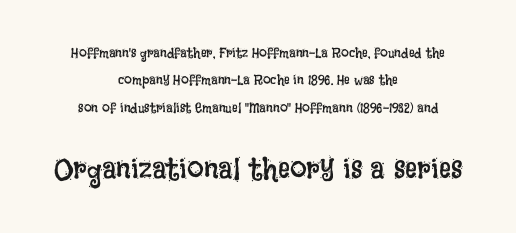
Q: Is the text bold? A: No.
Q: Is the text italic (slanted)? A: No, it is upright.
Q: Is the text underlined? A: No.
Q: How is the paragraph aligned? A: Centered.
Q: Is the spacing between letters normal or unusually wide? A: Normal.
Q: Is the spacing between lines tight, normal or loose? A: Loose.
Q: Which block of text is set in a larger size, the first (top) or the second (bottom)? A: The second (bottom) one.
Q: Width (condensed, normal, or wide)? A: Condensed.
Q: Stroke contrast? A: Low.
Q: x-height? A: Large.
Q: Monospaced? A: No.
